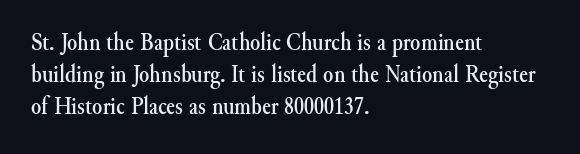
The image shows 26 px text type, upright; set left-aligned, line spacing 1.24x, normal letter spacing, not underlined.
